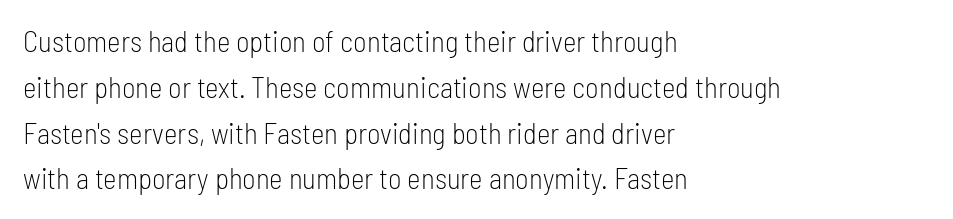
The image shows 29 px light, condensed sans-serif type, upright; set left-aligned, normal line spacing (1.58x), normal letter spacing, not underlined; low stroke contrast and a medium x-height.
